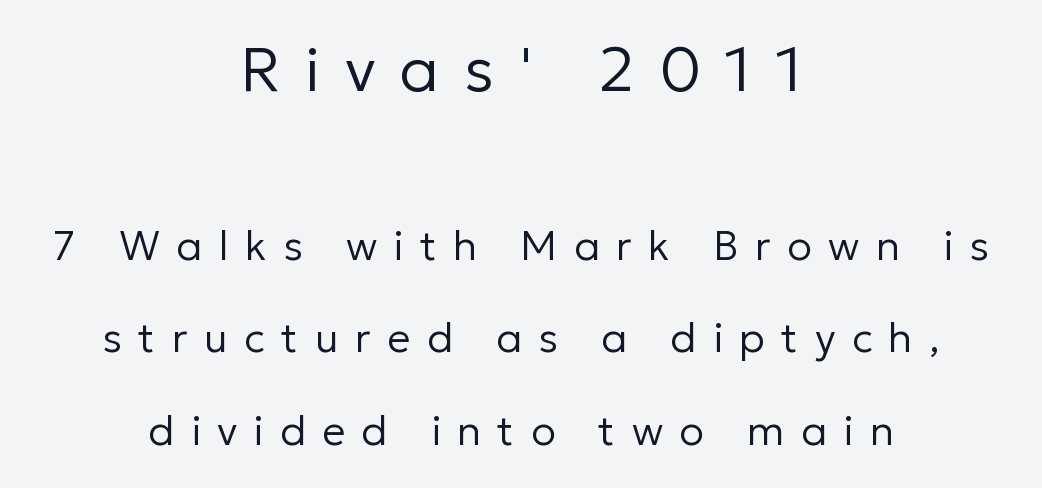
Q: Is the text bold? A: No.
Q: Is the text italic (slanted)? A: No, it is upright.
Q: Is the typeface a serif or a sans-serif typeface? A: Sans-serif.
Q: Is the text underlined? A: No.
Q: How is the paragraph aligned? A: Centered.
Q: Is the spacing between letters normal or unusually wide? A: Unusually wide.
Q: Is the spacing between lines tight, normal or loose? A: Loose.
Q: Which block of text is set in a larger size, the first (top) or the second (bottom)? A: The first (top) one.
Q: Width (condensed, normal, or wide)? A: Normal.
Q: Stroke contrast? A: Low.
Q: x-height? A: Medium.
Q: Monospaced? A: No.
